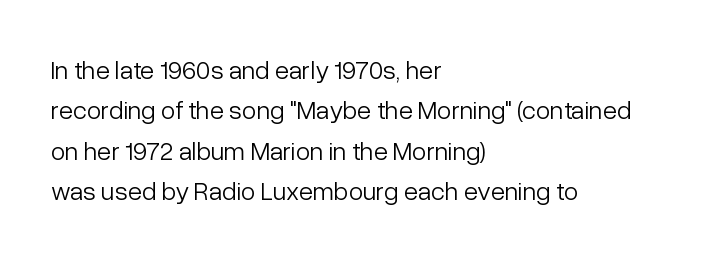
Q: Is the text bold? A: No.
Q: Is the text italic (slanted)? A: No, it is upright.
Q: Is the text underlined? A: No.
Q: How is the paragraph aligned? A: Left-aligned.
Q: Is the spacing between letters normal or unusually wide? A: Normal.
Q: Is the spacing between lines tight, normal or loose? A: Normal.
